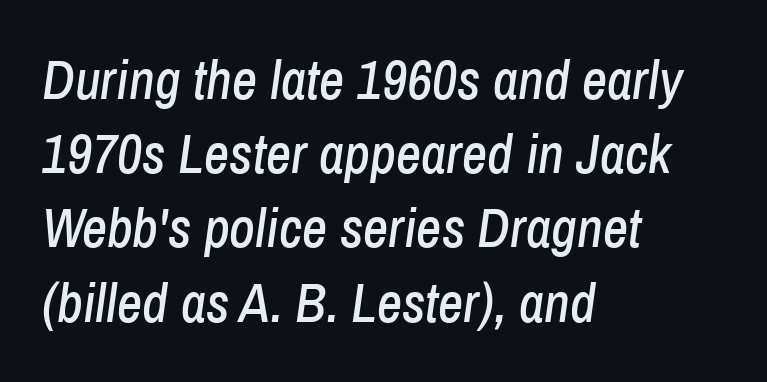
Q: Is the text italic (slanted)? A: Yes, it leans right by about 8 degrees.
Q: Is the text underlined? A: No.
Q: How is the paragraph aligned? A: Left-aligned.
Q: Is the spacing between letters normal or unusually wide? A: Normal.
Q: Is the spacing between lines tight, normal or loose? A: Normal.
Q: Width (condensed, normal, or wide)? A: Condensed.
Q: Stroke contrast? A: Low.
Q: x-height? A: Medium.
Q: Monospaced? A: No.
